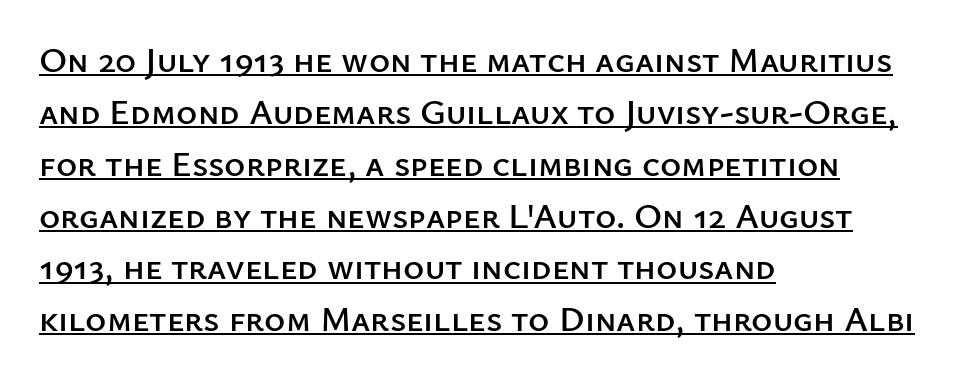
The image shows 36 px sans-serif type, upright; set left-aligned, normal line spacing (1.44x), normal letter spacing, underlined; low stroke contrast and a medium x-height.
